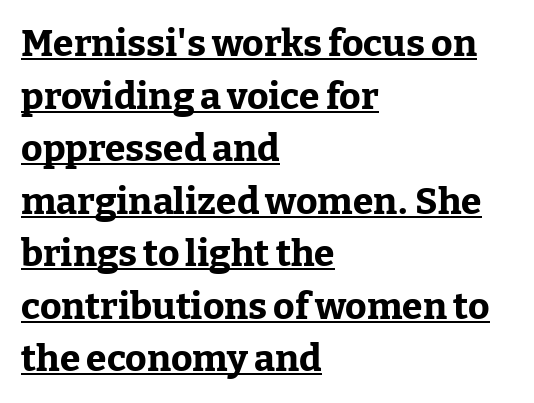
These characters rest on top of a visible drawn line. In terms of leading, this rendering sits right in the middle. Horizontally, the lines are justified to the leading edge only. Regarding serifs, this sample has them.
